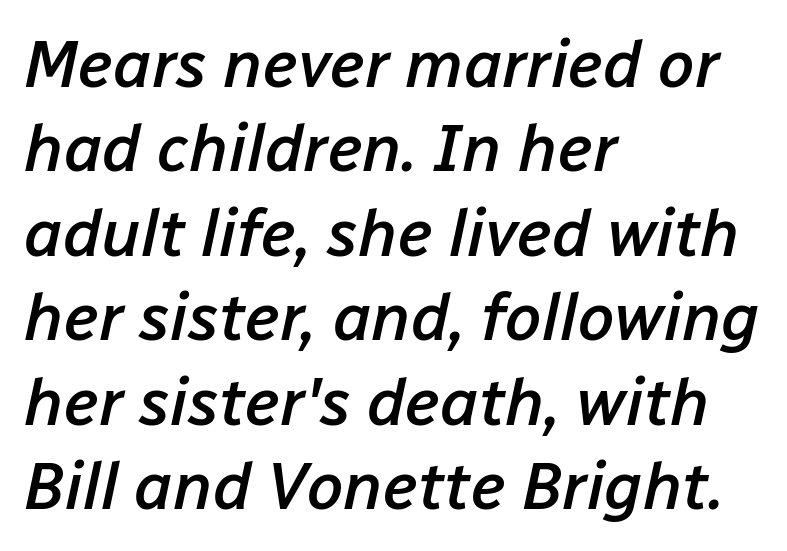
Descenders are the only things crossing below the line. In terms of letterspacing, this is plain default setting. Each letter keeps its own natural width here, so spacing adapts to shape. It's the slanting kind of type.
